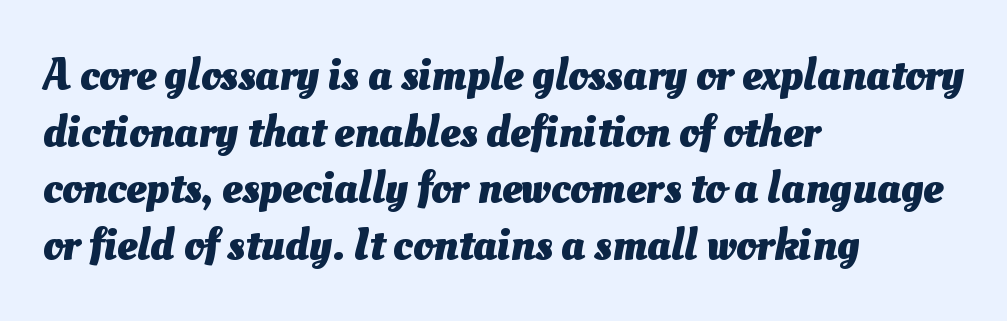
Each row of text sits above clean, open space. Short note: letters normally spaced. Left-aligned paragraph, ragged on the right. Leading: standard.
